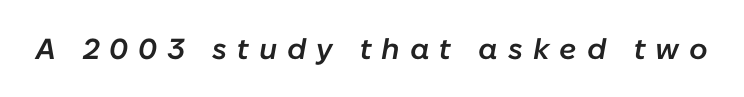
Look at the tracking — it's clearly loosened, letters drifting apart. Letters rest on an invisible, unmarked baseline. This sample has the flowing, uneven cadence of proportional lettering. Emphasis by weight is partial: semibold. Looking at the ascenders, they clearly lean.
